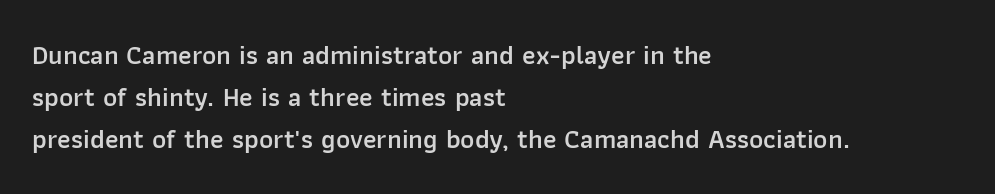
Successive baselines arrive at the customary interval. These lines stack with their left ends in a neat column. Italic? Not at all — the glyphs are vertical. The tracking reads as untouched default to a designer's eye.
